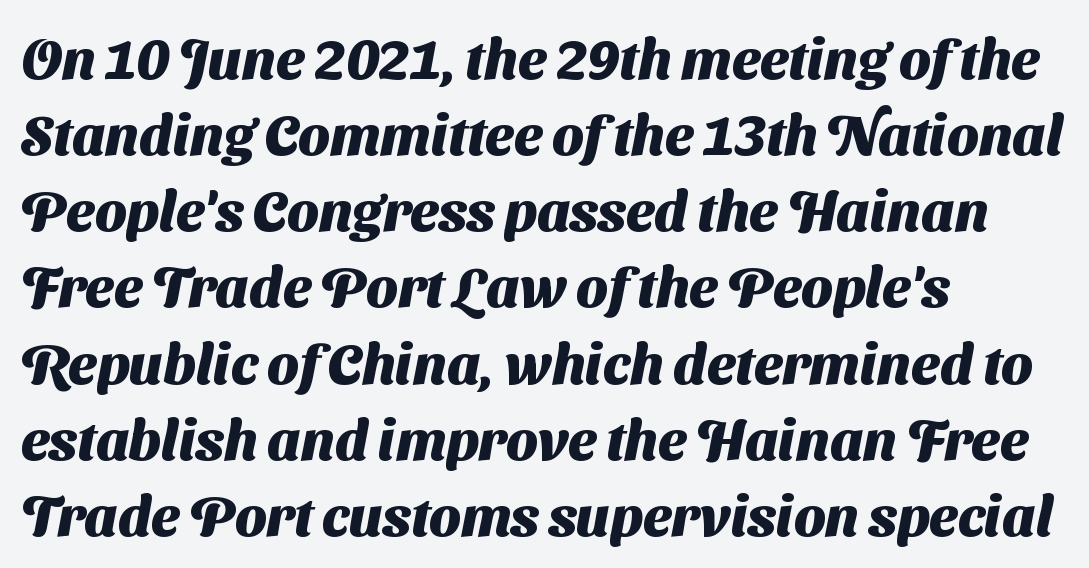
{"serif": "no", "bold": "yes", "weight": "heavy", "width": "normal", "stroke_contrast": "medium", "x_height": "medium", "monospaced": "no", "underline": "no", "align": "left", "line_spacing": "normal", "line_spacing_ratio": 1.36, "letter_spacing": "normal", "letter_spacing_em": 0.0, "glyph_px": 56}
